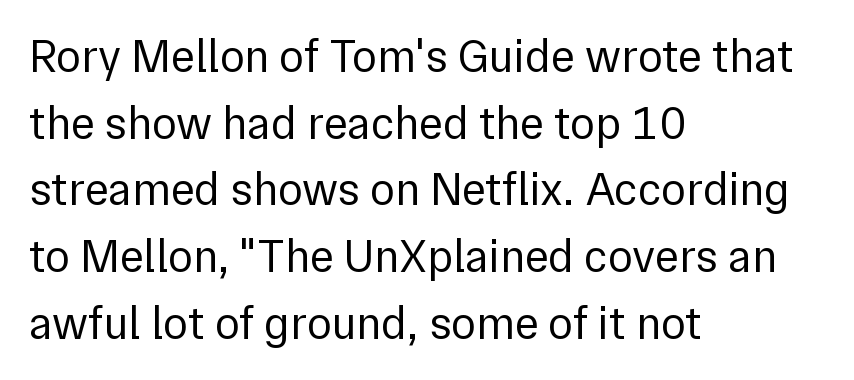
{"serif": "no", "italic": "no", "bold": "no", "weight": "regular", "width": "normal", "x_height": "medium", "monospaced": "no", "underline": "no", "align": "left", "line_spacing": "normal", "line_spacing_ratio": 1.45, "letter_spacing": "normal", "letter_spacing_em": 0.0, "glyph_px": 46}
